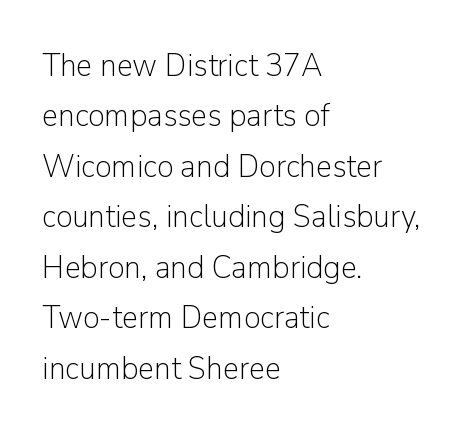
{"serif": "no", "italic": "no", "bold": "no", "weight": "light", "width": "normal", "stroke_contrast": "low", "x_height": "medium", "monospaced": "no", "underline": "no", "align": "left", "line_spacing": "normal", "line_spacing_ratio": 1.53, "letter_spacing": "normal", "letter_spacing_em": 0.0, "glyph_px": 33}
